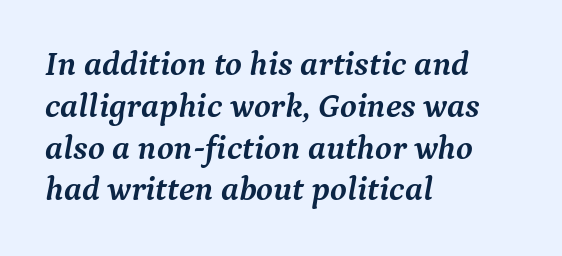
A typesetter would label this face a serif. This is heavy type, rendered in bold. Default kerning and tracking; the words read as compact shapes. The glyphs are unaccompanied by any horizontal stroke below them. These lines are rendered in a variable-pitch font.
